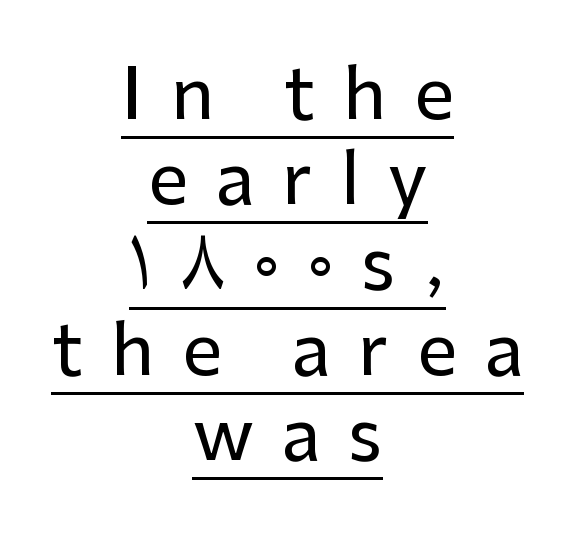
{"serif": "no", "italic": "no", "width": "normal", "stroke_contrast": "low", "x_height": "medium", "monospaced": "no", "underline": "yes", "align": "center", "line_spacing_ratio": 1.2, "letter_spacing": "wide", "letter_spacing_em": 0.39, "glyph_px": 71}
